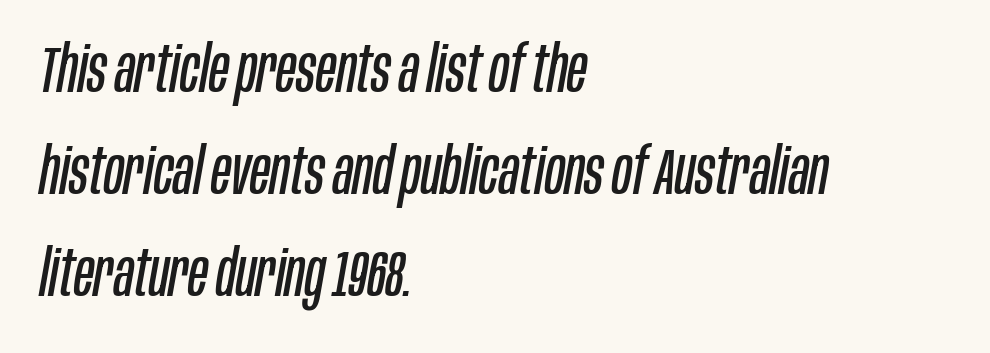
The image shows 65 px regular-weight, condensed type, italic (leaning right); set left-aligned, normal line spacing (1.57x), normal letter spacing, not underlined; low stroke contrast and a large x-height.
